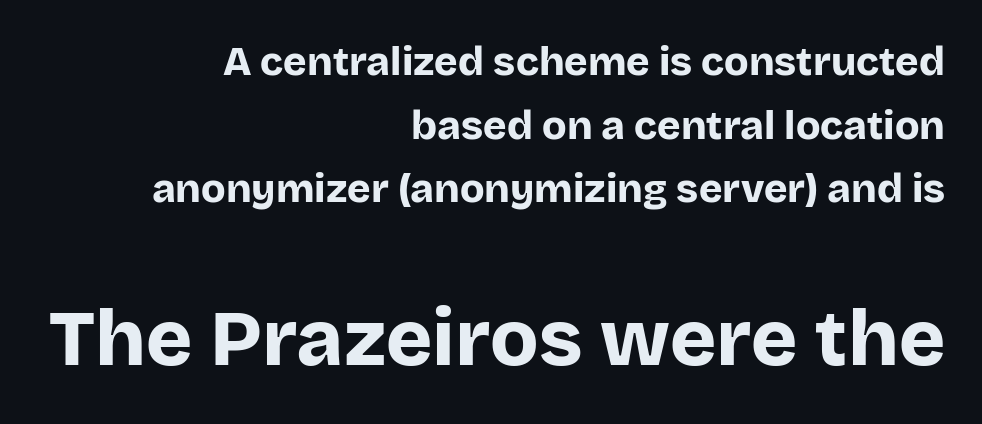
Q: Is the text bold? A: Yes.
Q: Is the text italic (slanted)? A: No, it is upright.
Q: Is the typeface a serif or a sans-serif typeface? A: Sans-serif.
Q: Is the text underlined? A: No.
Q: How is the paragraph aligned? A: Right-aligned.
Q: Is the spacing between letters normal or unusually wide? A: Normal.
Q: Is the spacing between lines tight, normal or loose? A: Normal.
Q: Which block of text is set in a larger size, the first (top) or the second (bottom)? A: The second (bottom) one.
Q: Width (condensed, normal, or wide)? A: Normal.
Q: Stroke contrast? A: Low.
Q: x-height? A: Large.
Q: Monospaced? A: No.
